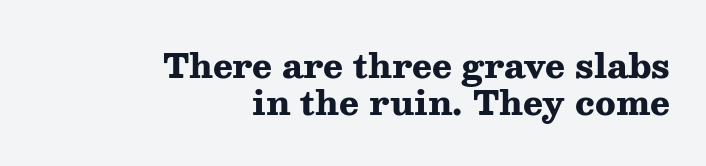
The image shows 33 px heavy, wide serif type, upright; set right-aligned, tight line spacing (1.12x), normal letter spacing, not underlined; medium stroke contrast and a medium x-height.
